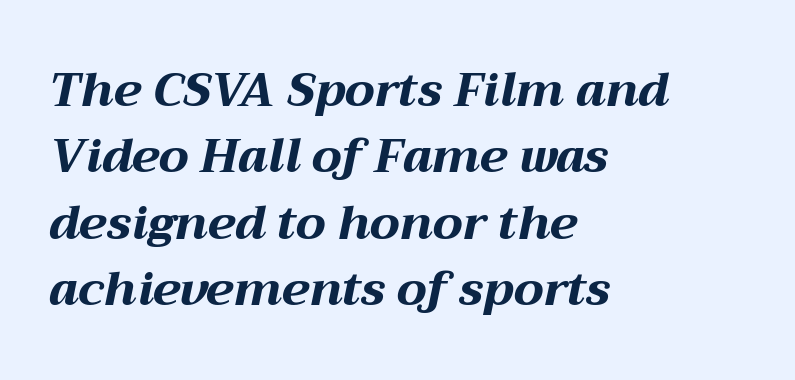
{"italic": "yes", "lean": "right", "slant_degrees": 12, "bold": "yes", "weight": "bold", "width": "wide", "stroke_contrast": "medium", "x_height": "medium", "monospaced": "no", "underline": "no", "align": "left", "line_spacing": "normal", "line_spacing_ratio": 1.41, "letter_spacing": "normal", "letter_spacing_em": 0.0, "glyph_px": 47}
